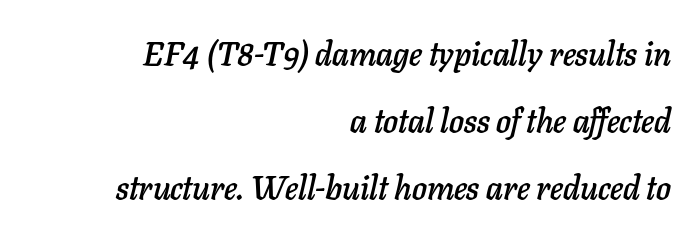
Q: Is the text italic (slanted)? A: Yes, it leans right by about 11 degrees.
Q: Is the text underlined? A: No.
Q: How is the paragraph aligned? A: Right-aligned.
Q: Is the spacing between letters normal or unusually wide? A: Normal.
Q: Is the spacing between lines tight, normal or loose? A: Loose.
Q: Width (condensed, normal, or wide)? A: Normal.
Q: Stroke contrast? A: Low.
Q: x-height? A: Medium.
Q: Monospaced? A: No.
